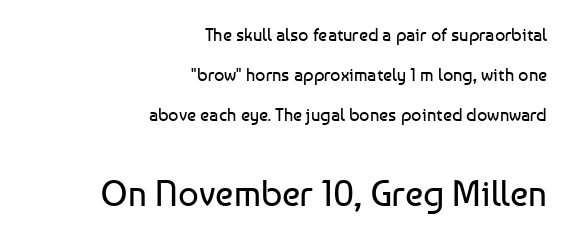
Vertical stems look standard width or narrower in stroke. Does the type have serifs? No, each stem ends abruptly. Is there much room between lines? Yes — plenty of vertical air separates them. This is the regular roman posture of the typeface. Compare the two chunks: the lower has the greater cap height.
